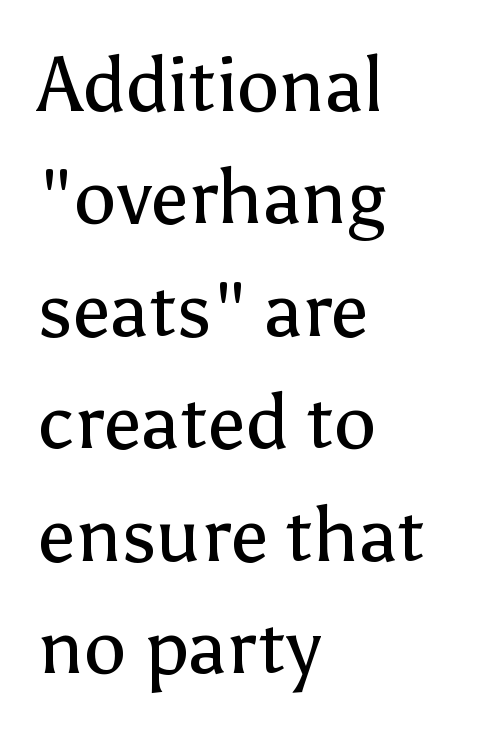
The image shows 76 px regular-weight sans-serif type, upright; set left-aligned, normal line spacing (1.48x), normal letter spacing, not underlined; low stroke contrast and a medium x-height.
